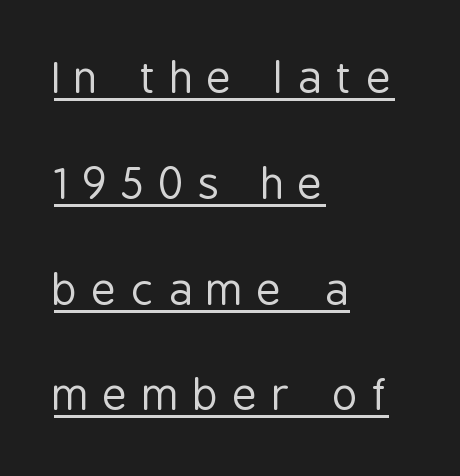
Q: Is the text bold? A: No.
Q: Is the text italic (slanted)? A: No, it is upright.
Q: Is the typeface a serif or a sans-serif typeface? A: Sans-serif.
Q: Is the text underlined? A: Yes.
Q: How is the paragraph aligned? A: Left-aligned.
Q: Is the spacing between letters normal or unusually wide? A: Unusually wide.
Q: Is the spacing between lines tight, normal or loose? A: Loose.
Q: Width (condensed, normal, or wide)? A: Condensed.
Q: Stroke contrast? A: Low.
Q: x-height? A: Medium.
Q: Monospaced? A: No.
